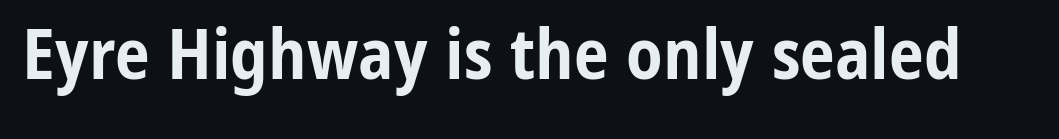
The image shows 70 px bold, condensed sans-serif type, upright; set normal letter spacing, not underlined; low stroke contrast and a medium x-height.
